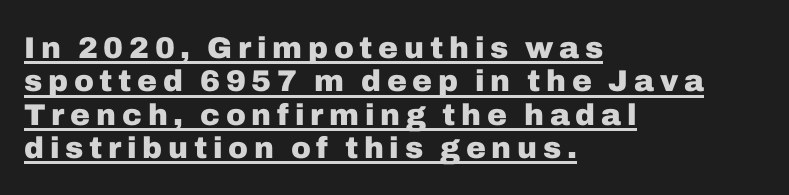
The image shows 30 px heavy sans-serif type, upright; set left-aligned, tight line spacing (1.11x), underlined; low stroke contrast and a medium x-height.
